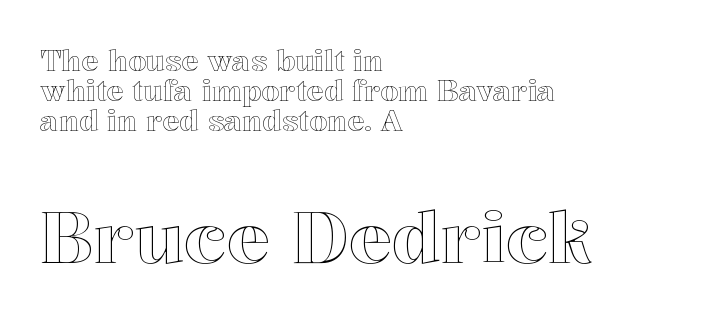
The image shows 72 px text type, upright; set left-aligned, tight line spacing (1.03x), normal letter spacing, not underlined; the second (bottom) block is 2.48x larger; a medium x-height.
